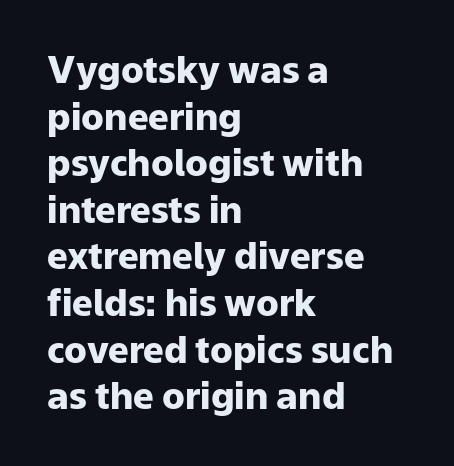
Q: Is the text bold? A: Yes.
Q: Is the text italic (slanted)? A: No, it is upright.
Q: Is the typeface a serif or a sans-serif typeface? A: Sans-serif.
Q: Is the text underlined? A: No.
Q: How is the paragraph aligned? A: Left-aligned.
Q: Is the spacing between letters normal or unusually wide? A: Normal.
Q: Is the spacing between lines tight, normal or loose? A: Normal.
Q: Width (condensed, normal, or wide)? A: Normal.
Q: Stroke contrast? A: Low.
Q: x-height? A: Medium.
Q: Monospaced? A: No.
